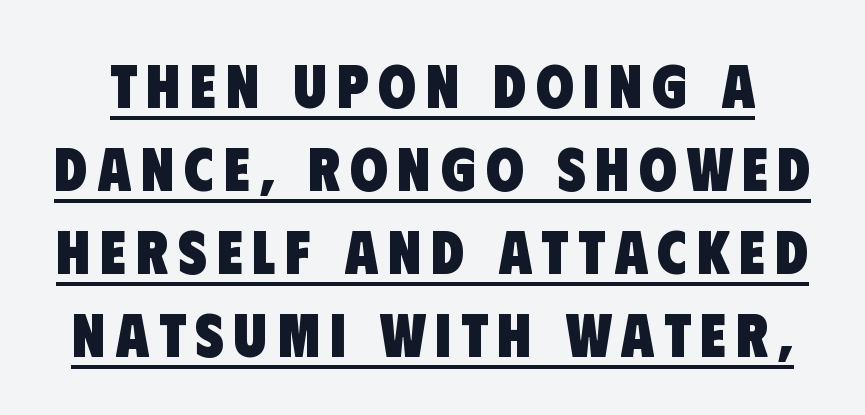
{"serif": "no", "bold": "yes", "weight": "heavy", "width": "condensed", "stroke_contrast": "low", "x_height": "large", "monospaced": "no", "underline": "yes", "line_spacing": "normal", "line_spacing_ratio": 1.36, "glyph_px": 61}
